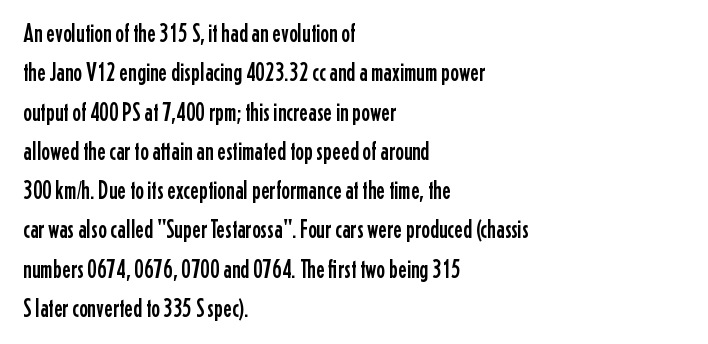
This rendering features lettering with no underline. Every row of glyphs begins at an identical x-position on the left. The leading is moderate, giving the passage an even texture. When letters stand straight like this, we call the style roman or upright.
